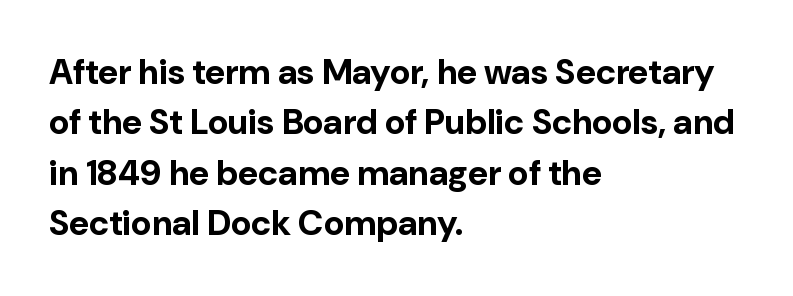
This rendering employs a face without finishing strokes, i.e., a sans-serif. How are the letters spaced? Ordinarily, with no added tracking. The lettering holds an erect, upright posture throughout. The foot of each line stays bare and open. Successive baselines arrive at the customary interval. The ragged edge is on the right, which tells us the setting is flush left.
